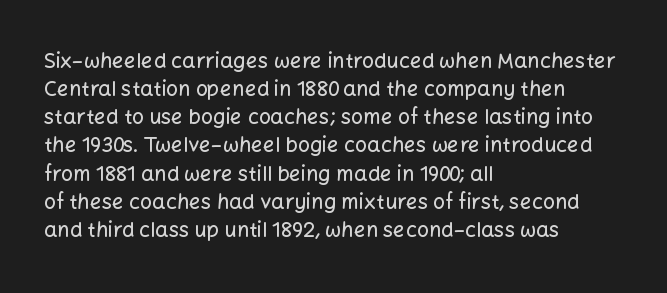
Teacher's note: observe the even left margin — that is flush-left alignment. No italicization has been applied; the sample stays upright. Clear beneath every line of the passage. Honestly, the letter spacing is just normal — you wouldn't notice it. A typesetter would call this leading conventional body-copy spacing.
